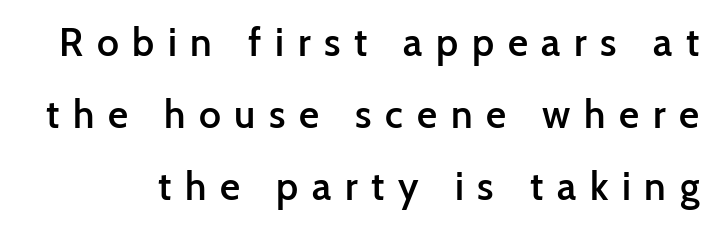
{"serif": "no", "italic": "no", "bold": "semi", "weight": "semibold", "width": "normal", "stroke_contrast": "low", "x_height": "medium", "monospaced": "no", "underline": "no", "line_spacing_ratio": 1.84, "letter_spacing": "wide", "letter_spacing_em": 0.35, "glyph_px": 39}
